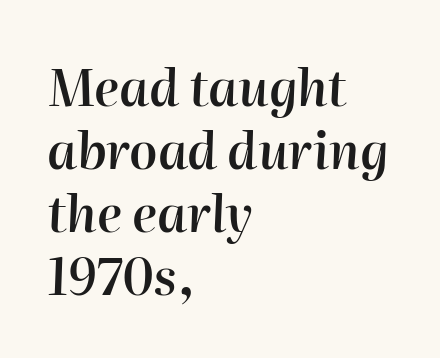
The image shows 50 px semibold type, italic (leaning right); set left-aligned, normal line spacing (1.26x), normal letter spacing, not underlined; high stroke contrast and a medium x-height.
